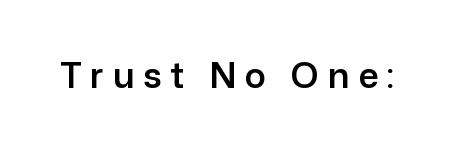
Q: Is the text italic (slanted)? A: No, it is upright.
Q: Is the typeface a serif or a sans-serif typeface? A: Sans-serif.
Q: Is the text underlined? A: No.
Q: Is the spacing between letters normal or unusually wide? A: Unusually wide.
Q: Width (condensed, normal, or wide)? A: Normal.
Q: Stroke contrast? A: Low.
Q: x-height? A: Medium.
Q: Monospaced? A: No.
